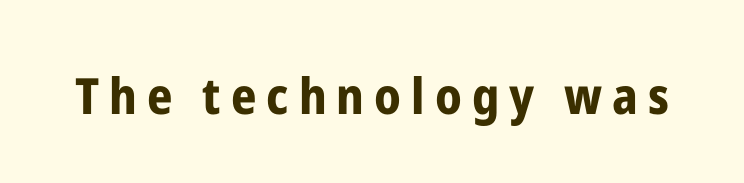
{"serif": "no", "italic": "no", "bold": "yes", "weight": "bold", "width": "condensed", "stroke_contrast": "low", "x_height": "medium", "monospaced": "no", "underline": "no", "letter_spacing": "wide", "letter_spacing_em": 0.2, "glyph_px": 50}
